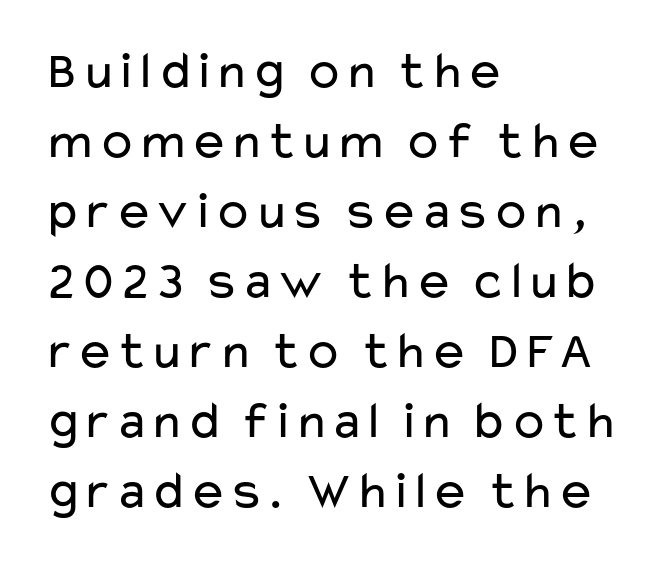
Q: Is the text bold? A: No.
Q: Is the text italic (slanted)? A: No, it is upright.
Q: Is the typeface a serif or a sans-serif typeface? A: Sans-serif.
Q: Is the text underlined? A: No.
Q: How is the paragraph aligned? A: Left-aligned.
Q: Is the spacing between letters normal or unusually wide? A: Normal.
Q: Is the spacing between lines tight, normal or loose? A: Normal.
Q: Width (condensed, normal, or wide)? A: Wide.
Q: Stroke contrast? A: Low.
Q: x-height? A: Medium.
Q: Monospaced? A: No.
